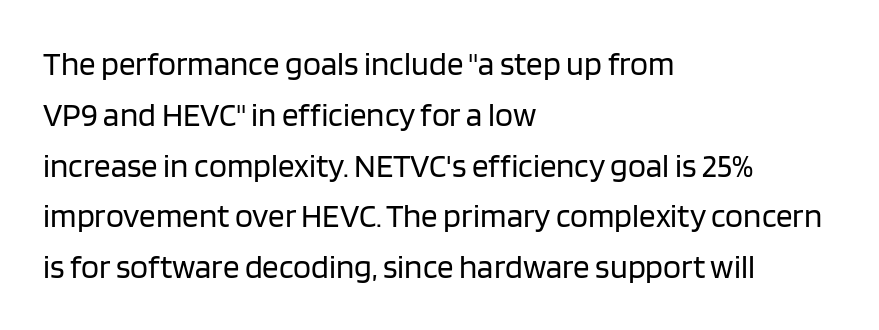
{"serif": "no", "italic": "no", "bold": "no", "weight": "regular", "width": "normal", "stroke_contrast": "low", "x_height": "large", "monospaced": "no", "underline": "no", "align": "left", "line_spacing": "normal", "line_spacing_ratio": 1.54, "letter_spacing": "normal", "letter_spacing_em": 0.0, "glyph_px": 33}
